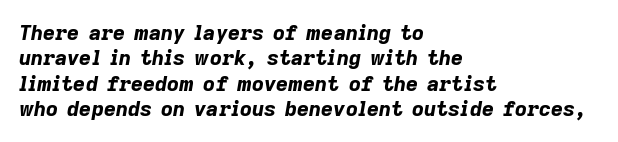
{"italic": "yes", "lean": "right", "slant_degrees": 9, "bold": "yes", "underline": "no", "align": "left", "line_spacing_ratio": 1.21, "letter_spacing": "normal", "letter_spacing_em": 0.0, "glyph_px": 21}
